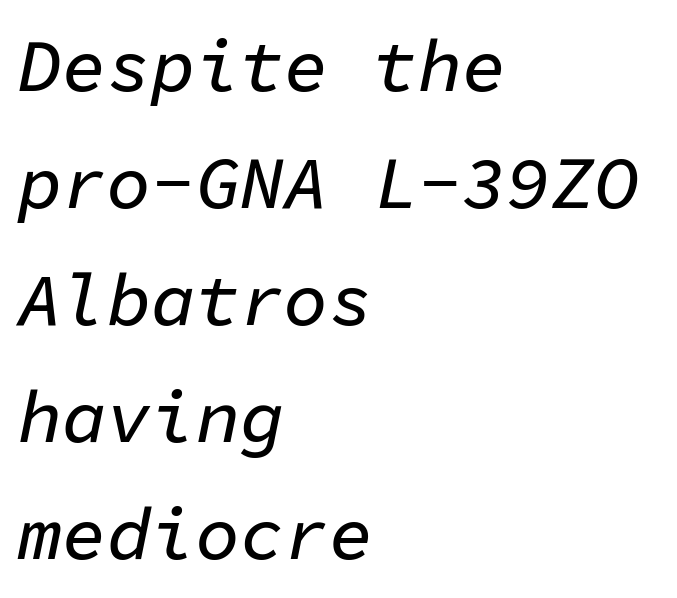
Q: Is the text italic (slanted)? A: Yes, it leans right by about 11 degrees.
Q: Is the text underlined? A: No.
Q: How is the paragraph aligned? A: Left-aligned.
Q: Is the spacing between letters normal or unusually wide? A: Normal.
Q: Is the spacing between lines tight, normal or loose? A: Normal.
Q: Width (condensed, normal, or wide)? A: Normal.
Q: Stroke contrast? A: Low.
Q: x-height? A: Medium.
Q: Monospaced? A: Yes.
